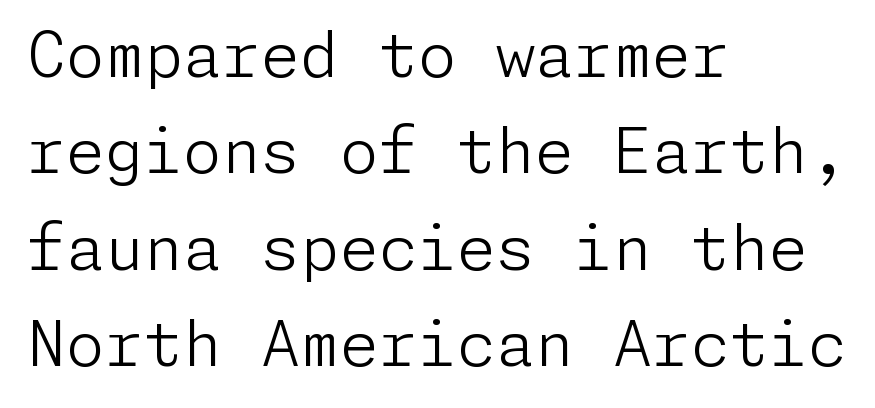
{"serif": "no", "italic": "no", "bold": "no", "weight": "light", "width": "normal", "stroke_contrast": "low", "x_height": "medium", "underline": "no", "align": "left", "line_spacing": "normal", "line_spacing_ratio": 1.53, "letter_spacing": "normal", "letter_spacing_em": 0.0, "glyph_px": 63}
